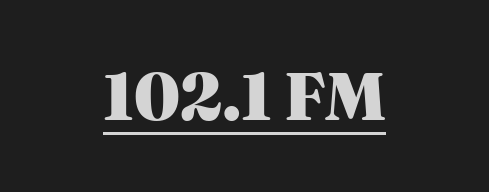
Q: Is the text bold? A: Yes.
Q: Is the text italic (slanted)? A: No, it is upright.
Q: Is the typeface a serif or a sans-serif typeface? A: Serif.
Q: Is the text underlined? A: Yes.
Q: How is the paragraph aligned? A: Centered.
Q: Is the spacing between letters normal or unusually wide? A: Normal.
Q: Width (condensed, normal, or wide)? A: Normal.
Q: Stroke contrast? A: Medium.
Q: x-height? A: Medium.
Q: Monospaced? A: No.
